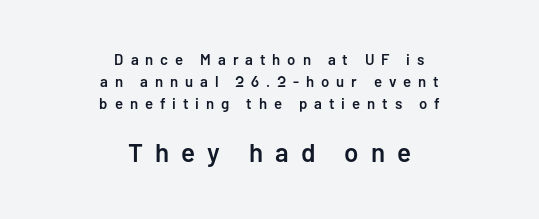
Descenders are the only things crossing below the line. Designer's note — italics off, roman on. In terms of leading, this rendering sits right in the middle. Visually, the bottom section dominates because its glyphs are scaled up.
